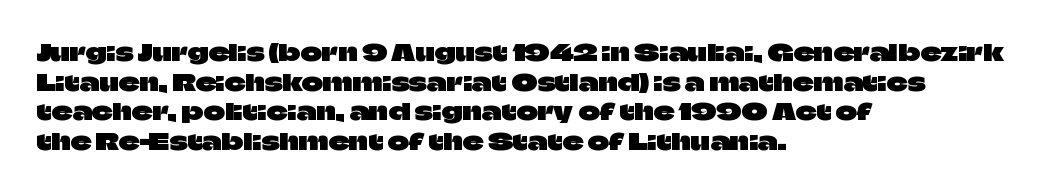
Q: Is the text italic (slanted)? A: No, it is upright.
Q: Is the text underlined? A: No.
Q: How is the paragraph aligned? A: Left-aligned.
Q: Is the spacing between letters normal or unusually wide? A: Normal.
Q: Is the spacing between lines tight, normal or loose? A: Normal.
